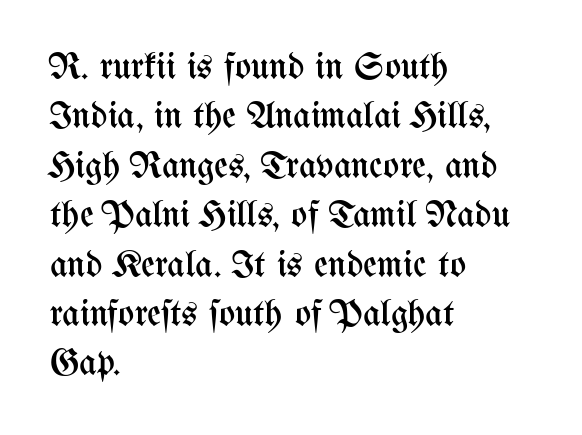
A typesetter would call this proportional, since set widths differ per character. Only glyphs here, with clear space below each row. Is the stroke heavy? The answer is a plain regular-or-lighter. Leftover space on each line is placed entirely after the last word. Glyph-to-glyph distance matches everyday printed text.
